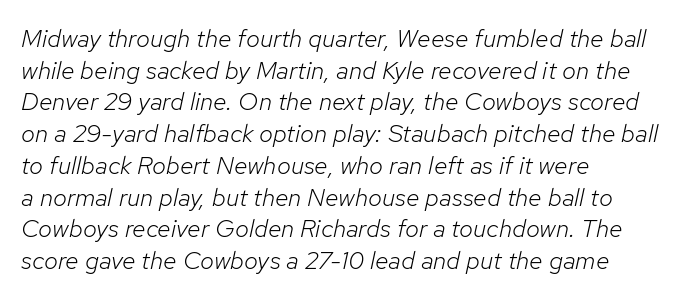
Does extra space separate the letters? No, they use regular spacing. Does the lettering tilt? It does — this is italic. Is the type heavy? It reads as light-to-regular instead. The space directly below the letters is spotless.
